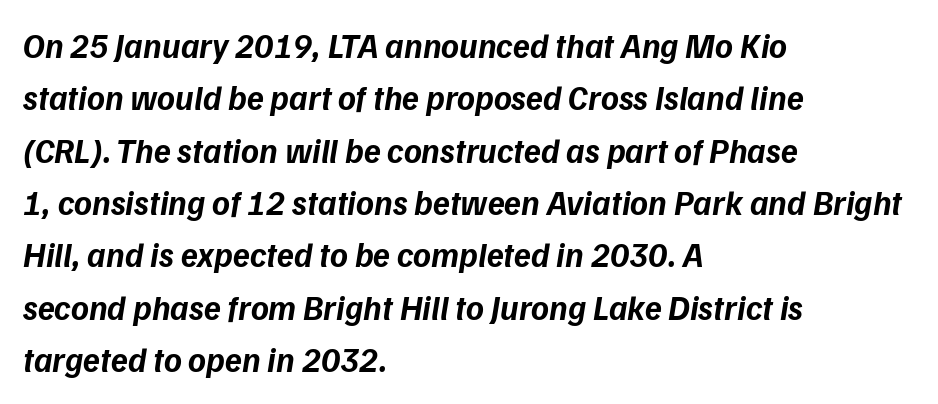
{"serif": "no", "bold": "yes", "weight": "bold", "width": "normal", "stroke_contrast": "low", "x_height": "medium", "monospaced": "no", "underline": "no", "align": "left", "line_spacing": "normal", "line_spacing_ratio": 1.54, "letter_spacing": "normal", "letter_spacing_em": 0.0, "glyph_px": 34}
